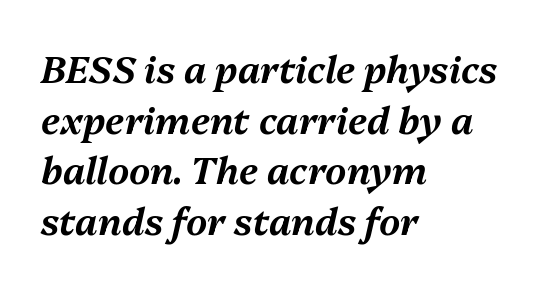
The image shows 37 px text type, italic (leaning right); set left-aligned, normal line spacing (1.37x), normal letter spacing, not underlined; medium stroke contrast and a medium x-height.
